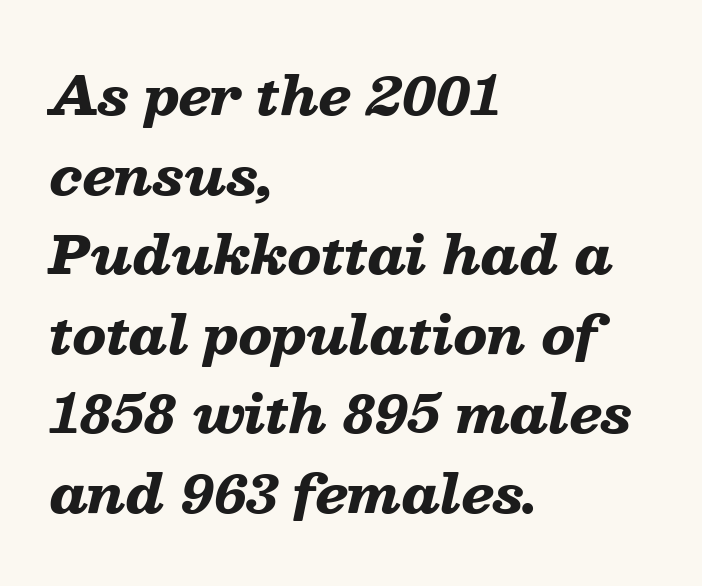
The image shows 52 px heavy, wide type, italic (leaning right); set left-aligned, normal line spacing (1.53x), normal letter spacing, not underlined; low stroke contrast and a medium x-height.
